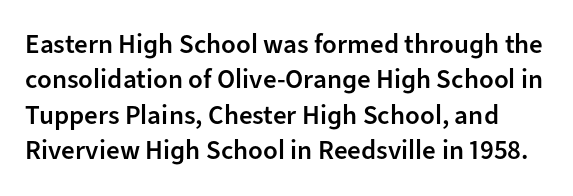
The image shows 27 px text type, upright; set normal line spacing (1.31x), normal letter spacing, not underlined.
